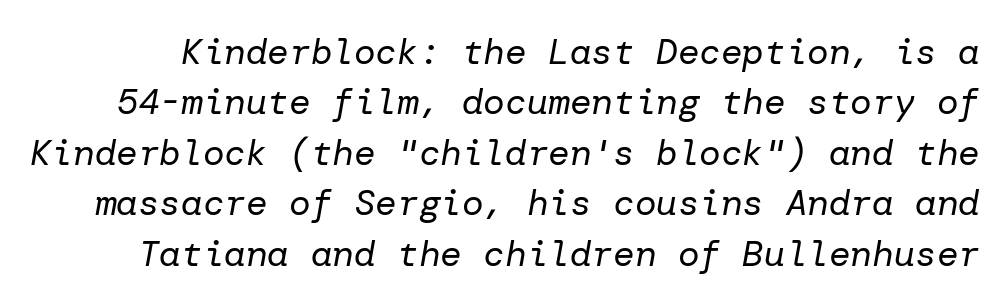
Q: Is the text bold? A: No.
Q: Is the text italic (slanted)? A: Yes, it leans right by about 10 degrees.
Q: Is the text underlined? A: No.
Q: Is the spacing between letters normal or unusually wide? A: Normal.
Q: Is the spacing between lines tight, normal or loose? A: Normal.
Q: Width (condensed, normal, or wide)? A: Normal.
Q: Stroke contrast? A: Low.
Q: x-height? A: Medium.
